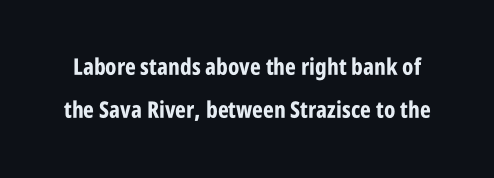
Q: Is the text bold? A: Yes.
Q: Is the text italic (slanted)? A: No, it is upright.
Q: Is the text underlined? A: No.
Q: Is the spacing between letters normal or unusually wide? A: Normal.
